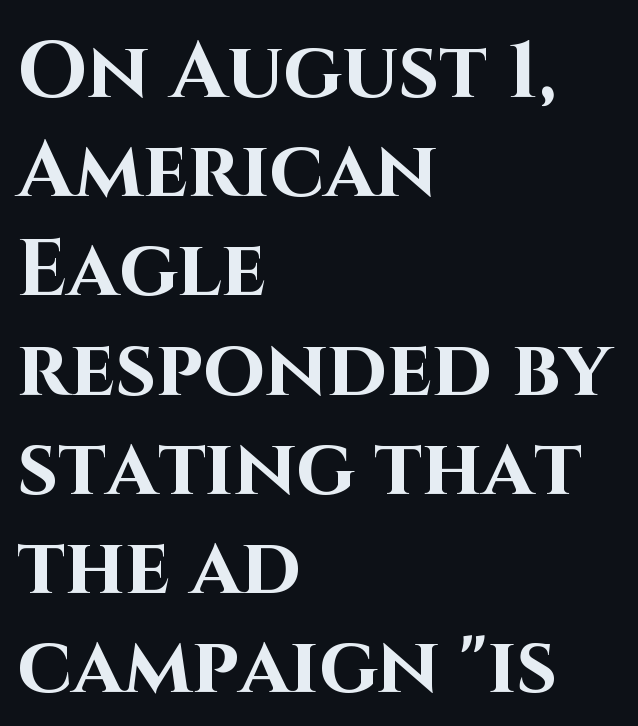
Q: Is the text bold? A: Yes.
Q: Is the text italic (slanted)? A: No, it is upright.
Q: Is the typeface a serif or a sans-serif typeface? A: Sans-serif.
Q: Is the text underlined? A: No.
Q: How is the paragraph aligned? A: Left-aligned.
Q: Is the spacing between letters normal or unusually wide? A: Normal.
Q: Width (condensed, normal, or wide)? A: Normal.
Q: Stroke contrast? A: High.
Q: x-height? A: Large.
Q: Monospaced? A: No.
